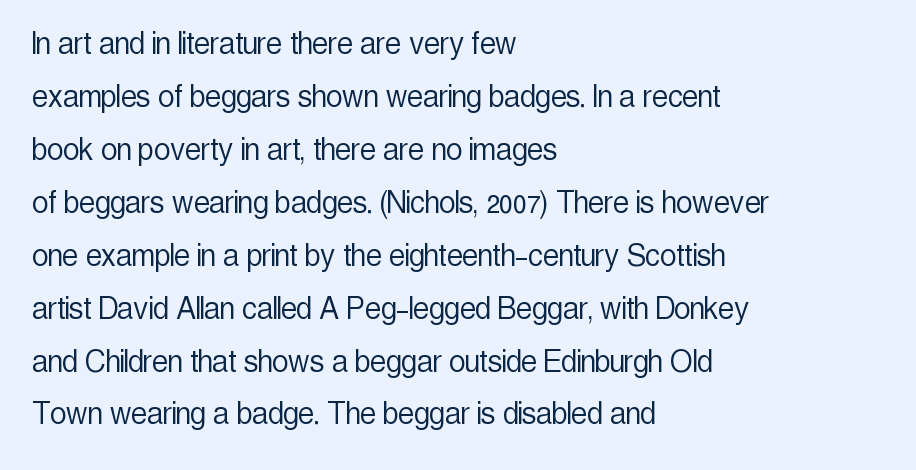
The image shows 36 px light, condensed sans-serif type, upright; set left-aligned, normal line spacing (1.47x), normal letter spacing, not underlined; a medium x-height.
